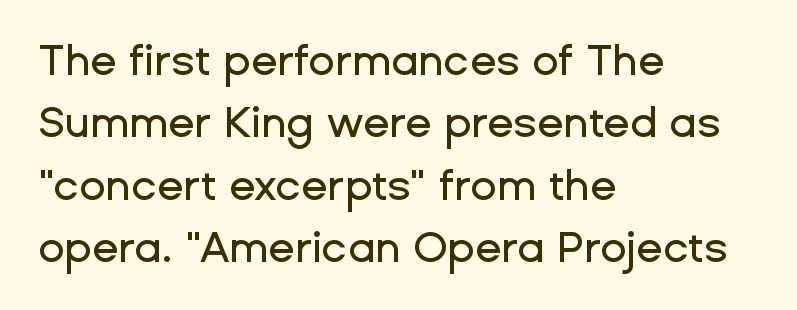
{"serif": "no", "italic": "no", "width": "normal", "stroke_contrast": "low", "x_height": "medium", "monospaced": "no", "underline": "no", "align": "left", "line_spacing": "normal", "line_spacing_ratio": 1.45, "letter_spacing": "normal", "letter_spacing_em": 0.0, "glyph_px": 43}
